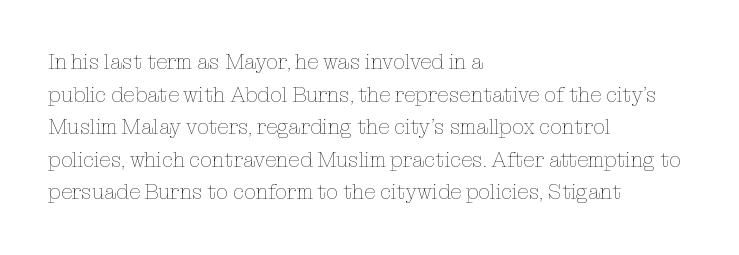
The axis of the letterforms is exactly vertical. Here the glyphs are tracked normally, forming tight word shapes. Descenders hang freely into open space. Line beginnings align vertically; line endings do not. The rows are spaced the way most documents space them.
